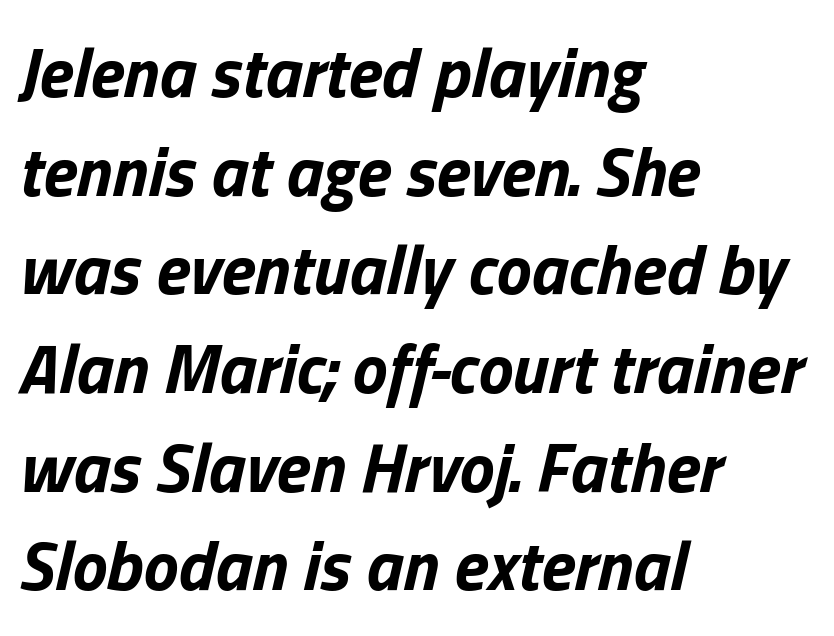
The image shows 70 px bold type, italic (leaning right); set left-aligned, normal line spacing (1.41x), normal letter spacing, not underlined; low stroke contrast and a medium x-height.
